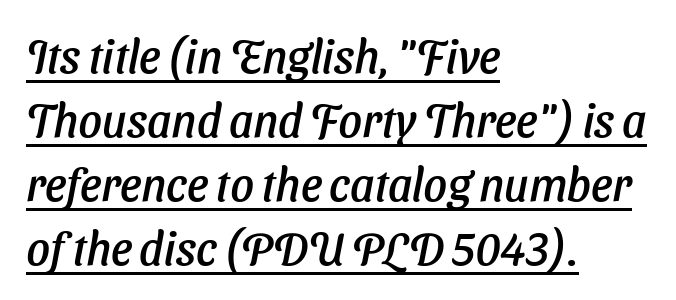
The image shows 46 px text type; set left-aligned, normal line spacing (1.39x), normal letter spacing, underlined; low stroke contrast and a medium x-height.
